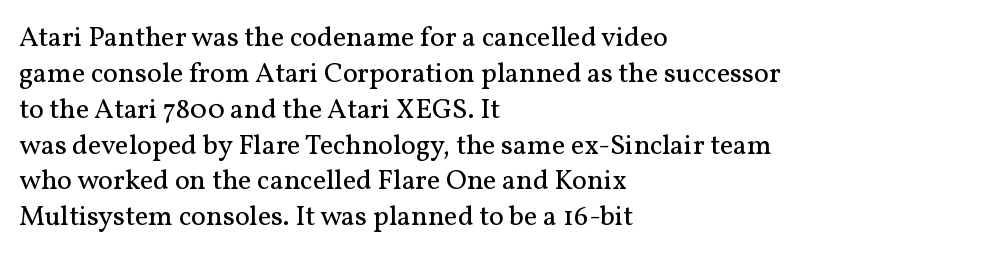
The letters advance in unequal steps, a hallmark of proportional type. Summary of weight: not heavy and not bold. This rendering employs a face with finishing strokes, i.e., a serif. Style check: upright. A typesetter would call this leading conventional body-copy spacing.
